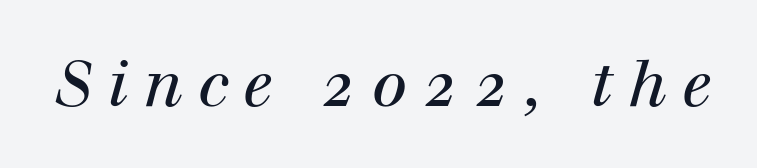
Q: Is the text bold? A: No.
Q: Is the text italic (slanted)? A: Yes, it leans right by about 12 degrees.
Q: Is the typeface a serif or a sans-serif typeface? A: Serif.
Q: Is the text underlined? A: No.
Q: Is the spacing between letters normal or unusually wide? A: Unusually wide.
Q: Width (condensed, normal, or wide)? A: Normal.
Q: Stroke contrast? A: High.
Q: x-height? A: Medium.
Q: Monospaced? A: No.
